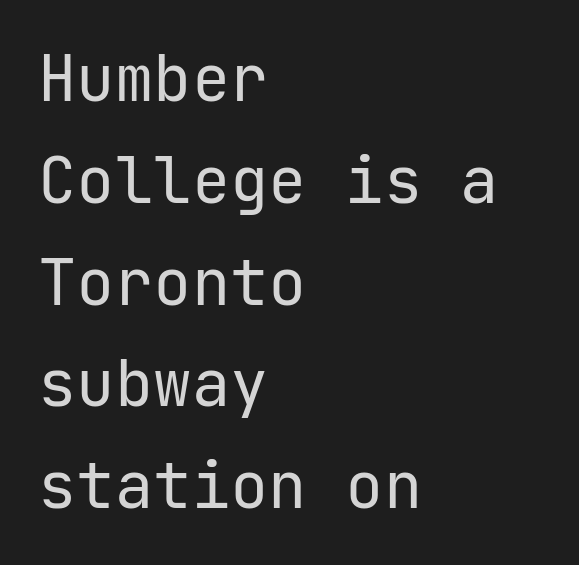
Every row of glyphs begins at an identical x-position on the left. Notice how the stems are strictly vertical — no italics here. This block has exactly the height ordinary leading produces. Spacing verdict: monospaced, one width for all characters.
